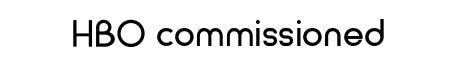
The image shows 38 px regular-weight sans-serif type, upright; set normal letter spacing, not underlined; low stroke contrast and a medium x-height.
